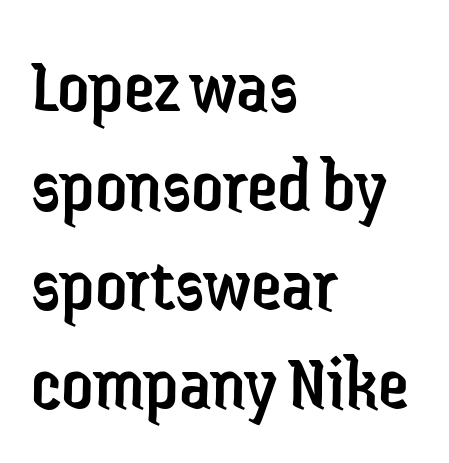
The weight would be labelled regular, book, light, or lighter still. The paragraph shown leans on its left margin. The rows are spaced the way most documents space them. Here the designer chose a conventional face with non-uniform glyph widths. Words float on clear page, feet unadorned. The font's upright variant was chosen for this text.
